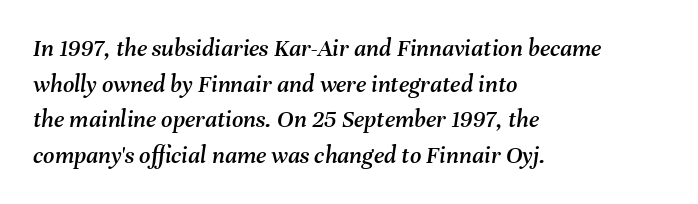
{"italic": "yes", "lean": "right", "slant_degrees": 8, "underline": "no", "align": "left", "line_spacing": "normal", "line_spacing_ratio": 1.43, "letter_spacing": "normal", "letter_spacing_em": 0.0, "glyph_px": 25}
